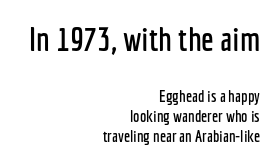
Bigger letters appear in the top chunk; the bottom chunk is reduced. This sample has the flowing, uneven cadence of proportional lettering. You could call the tracking neutral — neither tight nor loose. These lines stack with their right ends in a neat column. Posture: straight, roman, zero tilt. The space beneath each line is pristine and unruled.
